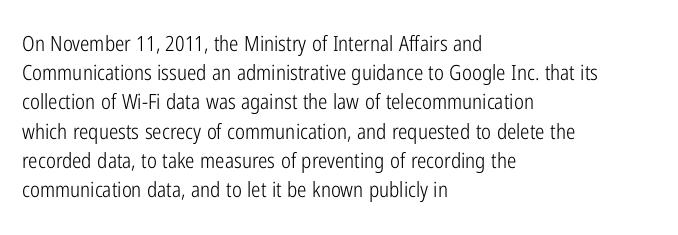
Tracking here is standard; glyphs follow each other at the usual distance. Heft: none added — not bold. These lines are set flush left with a ragged right edge. The letters stand straight up with perfectly vertical stems. Has an underline been added? It has not.
